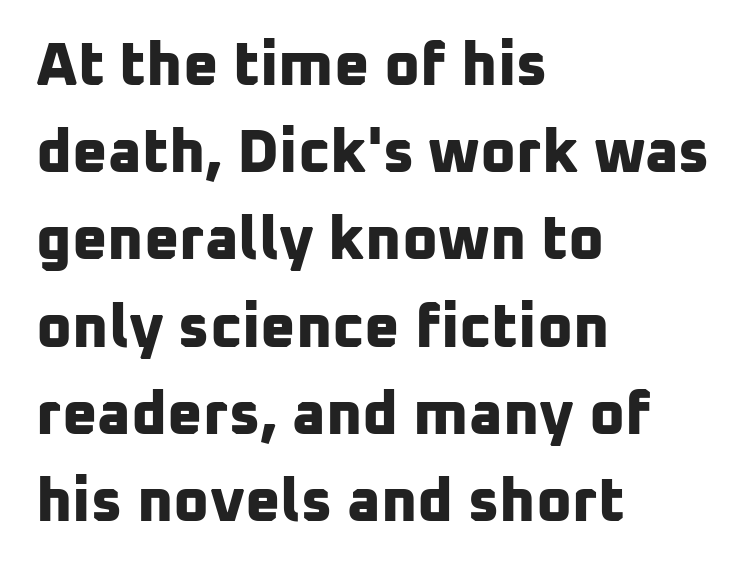
The image shows 61 px bold sans-serif type; set left-aligned, normal line spacing (1.43x), normal letter spacing, not underlined; low stroke contrast and a medium x-height.
